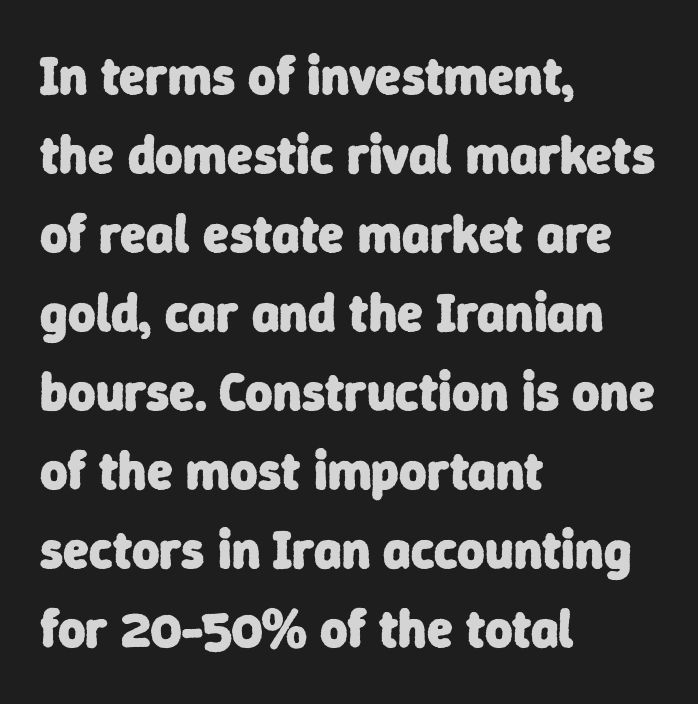
Q: Is the text bold? A: Yes.
Q: Is the typeface a serif or a sans-serif typeface? A: Sans-serif.
Q: Is the text underlined? A: No.
Q: How is the paragraph aligned? A: Left-aligned.
Q: Is the spacing between letters normal or unusually wide? A: Normal.
Q: Is the spacing between lines tight, normal or loose? A: Normal.
Q: Width (condensed, normal, or wide)? A: Normal.
Q: Stroke contrast? A: Low.
Q: x-height? A: Medium.
Q: Monospaced? A: No.
